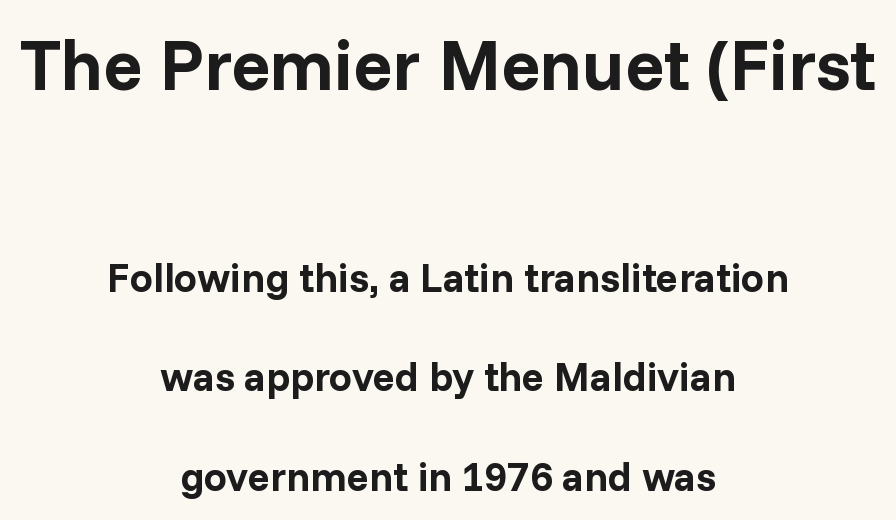
{"serif": "no", "italic": "no", "bold": "yes", "weight": "bold", "width": "normal", "stroke_contrast": "low", "x_height": "medium", "monospaced": "no", "underline": "no", "align": "center", "line_spacing": "loose", "line_spacing_ratio": 2.43, "letter_spacing": "normal", "letter_spacing_em": 0.0, "larger_block": "first", "size_ratio": 1.76, "glyph_px": 72}
